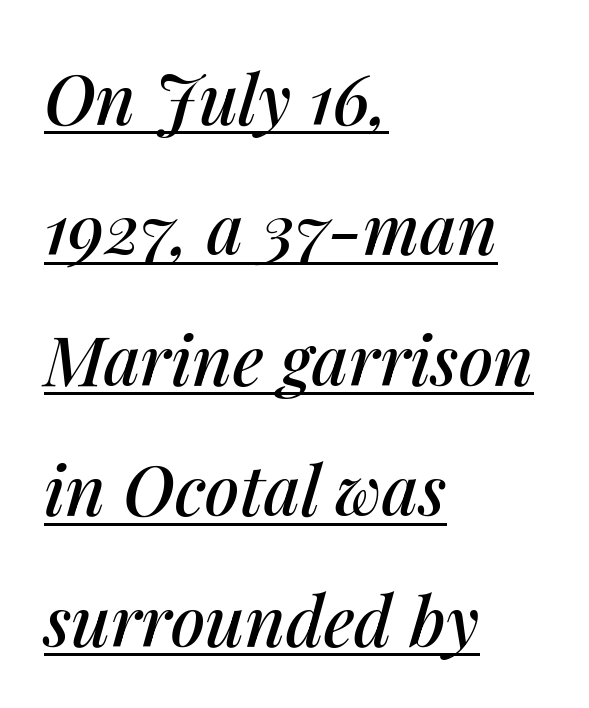
Q: Is the text italic (slanted)? A: Yes, it leans right by about 14 degrees.
Q: Is the text underlined? A: Yes.
Q: How is the paragraph aligned? A: Left-aligned.
Q: Is the spacing between letters normal or unusually wide? A: Normal.
Q: Width (condensed, normal, or wide)? A: Normal.
Q: Stroke contrast? A: Medium.
Q: x-height? A: Medium.
Q: Monospaced? A: No.
